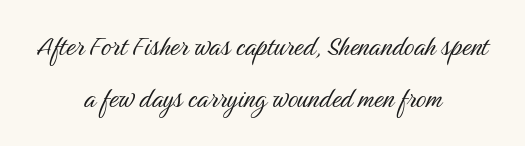
The image shows 32 px light, condensed sans-serif type; set centered, normal line spacing (1.64x), normal letter spacing, not underlined; medium stroke contrast and a medium x-height.
